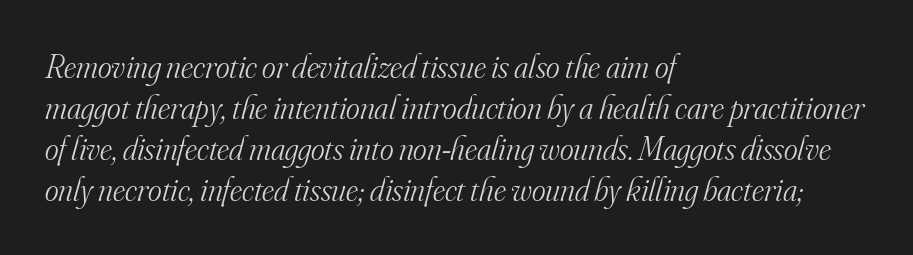
Q: Is the text bold? A: No.
Q: Is the text italic (slanted)? A: Yes, it leans right by about 16 degrees.
Q: Is the typeface a serif or a sans-serif typeface? A: Serif.
Q: Is the text underlined? A: No.
Q: How is the paragraph aligned? A: Left-aligned.
Q: Is the spacing between letters normal or unusually wide? A: Normal.
Q: Width (condensed, normal, or wide)? A: Normal.
Q: Stroke contrast? A: Medium.
Q: x-height? A: Small.
Q: Monospaced? A: No.
